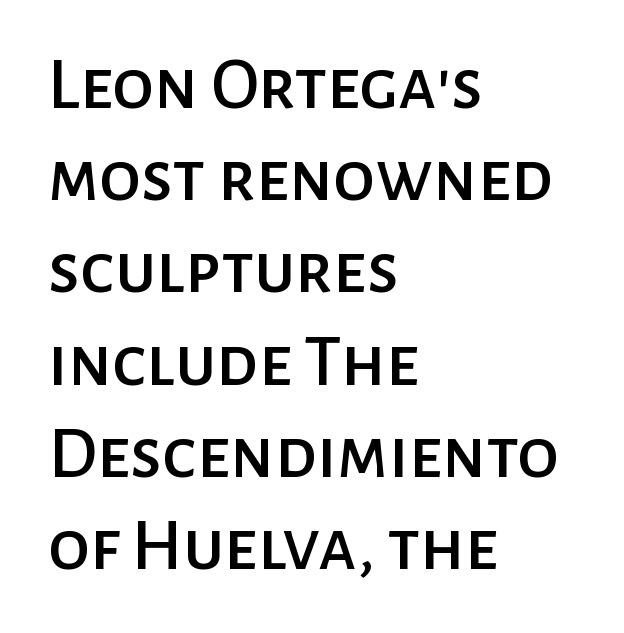
{"serif": "no", "italic": "no", "width": "normal", "stroke_contrast": "low", "x_height": "medium", "monospaced": "no", "underline": "no", "align": "left", "line_spacing_ratio": 1.23, "letter_spacing": "normal", "letter_spacing_em": 0.0, "glyph_px": 75}
